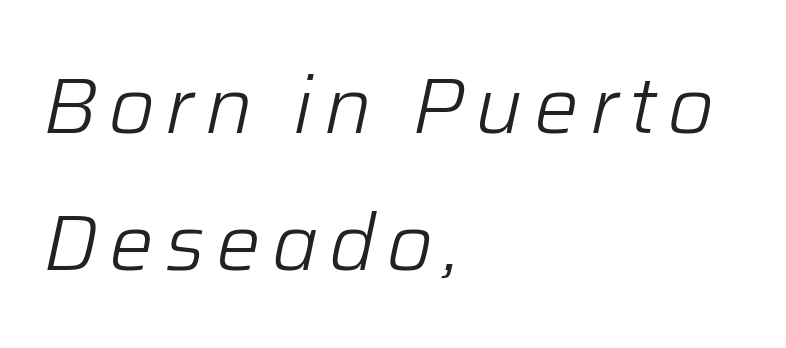
Q: Is the text bold? A: No.
Q: Is the text italic (slanted)? A: Yes, it leans right by about 12 degrees.
Q: Is the text underlined? A: No.
Q: How is the paragraph aligned? A: Left-aligned.
Q: Width (condensed, normal, or wide)? A: Normal.
Q: Stroke contrast? A: Low.
Q: x-height? A: Medium.
Q: Monospaced? A: No.
